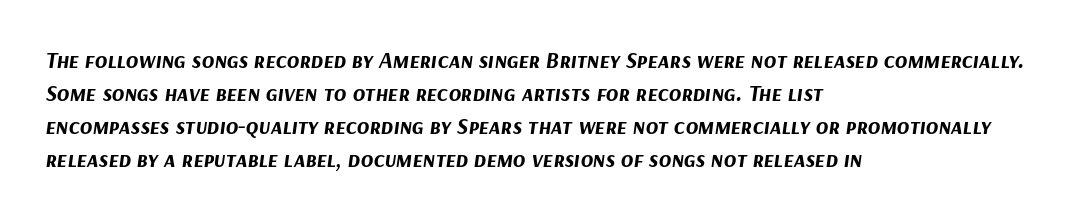
{"italic": "yes", "lean": "right", "slant_degrees": 9, "bold": "yes", "underline": "no", "align": "left", "line_spacing": "normal", "line_spacing_ratio": 1.44, "letter_spacing": "normal", "letter_spacing_em": 0.0, "glyph_px": 23}
